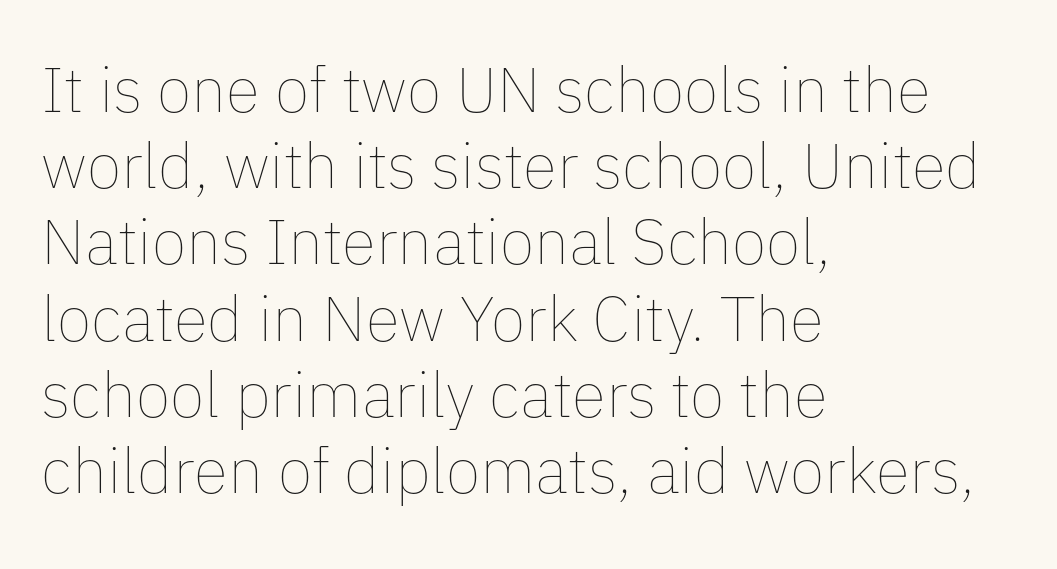
{"italic": "no", "bold": "no", "weight": "thin", "width": "normal", "stroke_contrast": "low", "x_height": "medium", "monospaced": "no", "underline": "no", "align": "left", "line_spacing_ratio": 1.21, "letter_spacing": "normal", "letter_spacing_em": 0.0, "glyph_px": 63}
